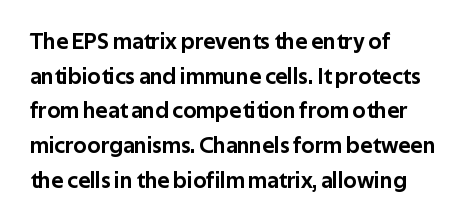
{"italic": "no", "underline": "no", "align": "left", "line_spacing": "normal", "line_spacing_ratio": 1.51, "letter_spacing": "normal", "letter_spacing_em": 0.0, "glyph_px": 23}
